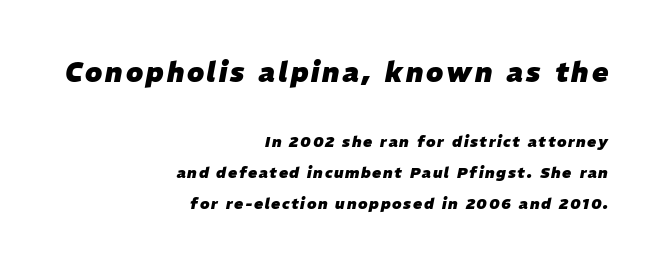
Q: Is the text bold? A: Yes.
Q: Is the text italic (slanted)? A: Yes, it leans right by about 11 degrees.
Q: Is the text underlined? A: No.
Q: How is the paragraph aligned? A: Right-aligned.
Q: Is the spacing between lines tight, normal or loose? A: Loose.
Q: Which block of text is set in a larger size, the first (top) or the second (bottom)? A: The first (top) one.
